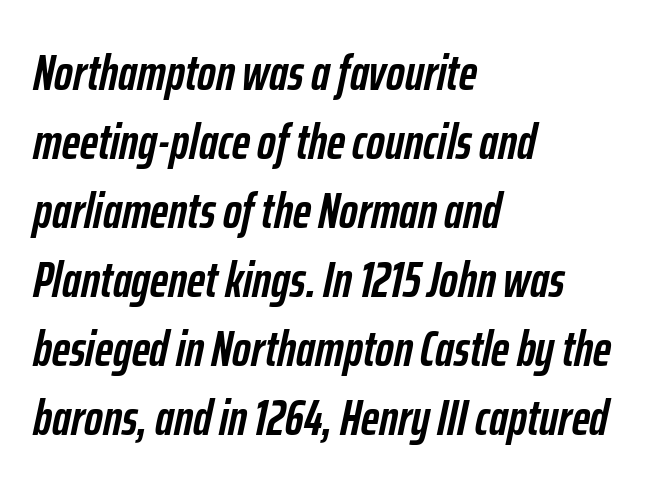
Q: Is the text bold? A: Yes.
Q: Is the text italic (slanted)? A: Yes, it leans right by about 12 degrees.
Q: Is the text underlined? A: No.
Q: How is the paragraph aligned? A: Left-aligned.
Q: Is the spacing between letters normal or unusually wide? A: Normal.
Q: Is the spacing between lines tight, normal or loose? A: Normal.
Q: Width (condensed, normal, or wide)? A: Condensed.
Q: Stroke contrast? A: Low.
Q: x-height? A: Medium.
Q: Monospaced? A: No.
